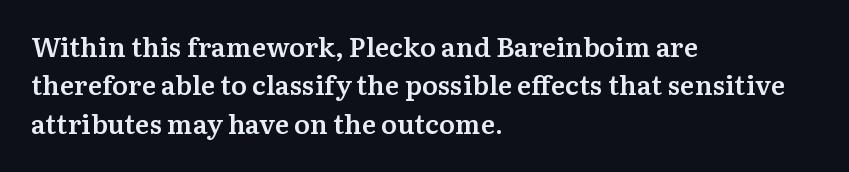
The image shows 27 px text type, upright; set left-aligned, normal line spacing (1.42x), normal letter spacing, not underlined.
